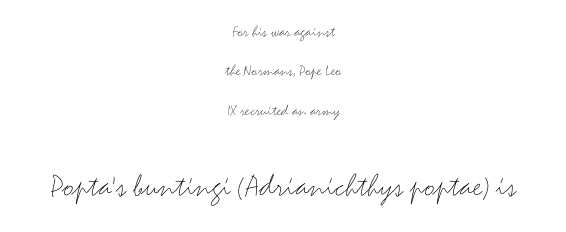
The image shows 33 px thin, wide sans-serif type; set centered, loose line spacing (2.46x), normal letter spacing, not underlined; the second (bottom) block is 2.06x larger; medium stroke contrast and a small x-height.
